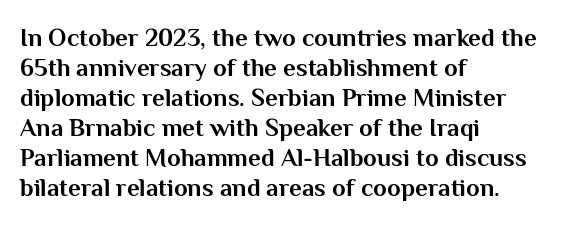
{"italic": "no", "bold": "yes", "underline": "no", "align": "left", "line_spacing_ratio": 1.2, "letter_spacing": "normal", "letter_spacing_em": 0.0, "glyph_px": 25}
